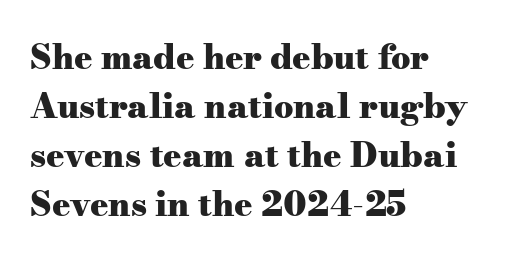
{"serif": "yes", "italic": "no", "bold": "yes", "weight": "heavy", "width": "wide", "stroke_contrast": "medium", "x_height": "small", "monospaced": "no", "underline": "no", "align": "left", "line_spacing": "normal", "line_spacing_ratio": 1.44, "letter_spacing": "normal", "letter_spacing_em": 0.0, "glyph_px": 34}
